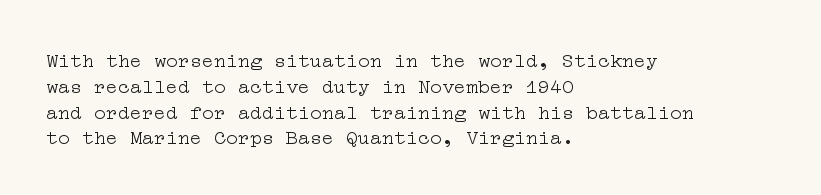
Q: Is the text bold? A: No.
Q: Is the text italic (slanted)? A: No, it is upright.
Q: Is the text underlined? A: No.
Q: How is the paragraph aligned? A: Left-aligned.
Q: Is the spacing between letters normal or unusually wide? A: Normal.
Q: Is the spacing between lines tight, normal or loose? A: Normal.
